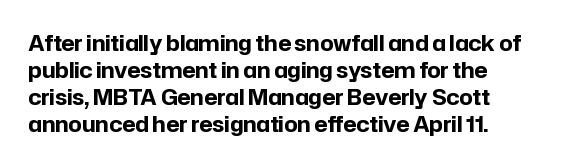
The space directly below the letters is spotless. In terms of leading, this rendering sits right in the middle. Notice how the stems are strictly vertical — no italics here. Honestly, the letter spacing is just normal — you wouldn't notice it. Typesetter's note: full bold, strokes at maximum text heaviness.
